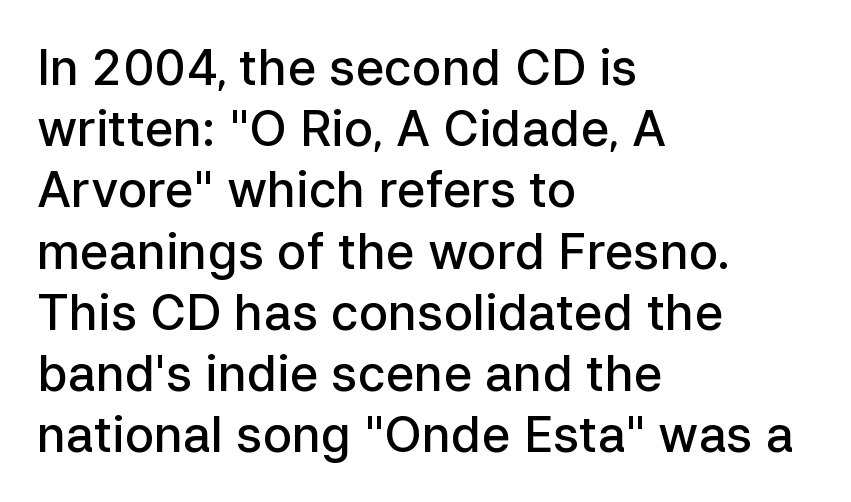
Words float on clear page, feet unadorned. Normally led — the rows are evenly, conventionally spaced. These lines are rendered in a variable-pitch font. Serifs: no, the terminals of the letterforms are clean. The rendering anchors every line to the left-hand side. Characters remain perfectly vertical along every line.
